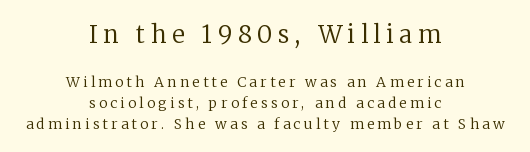
The image shows 24 px text type, upright; set centered, normal line spacing (1.47x), unusually wide letter spacing (+0.24 em), not underlined; the first (top) block is 1.71x larger.
